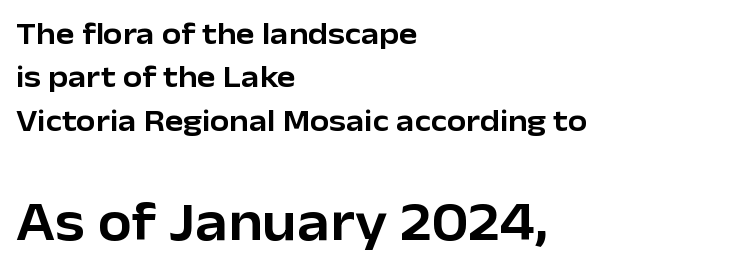
The image shows 55 px sans-serif type, upright; set left-aligned, normal line spacing (1.4x), normal letter spacing, not underlined; the second (bottom) block is 1.77x larger; low stroke contrast and a medium x-height.
